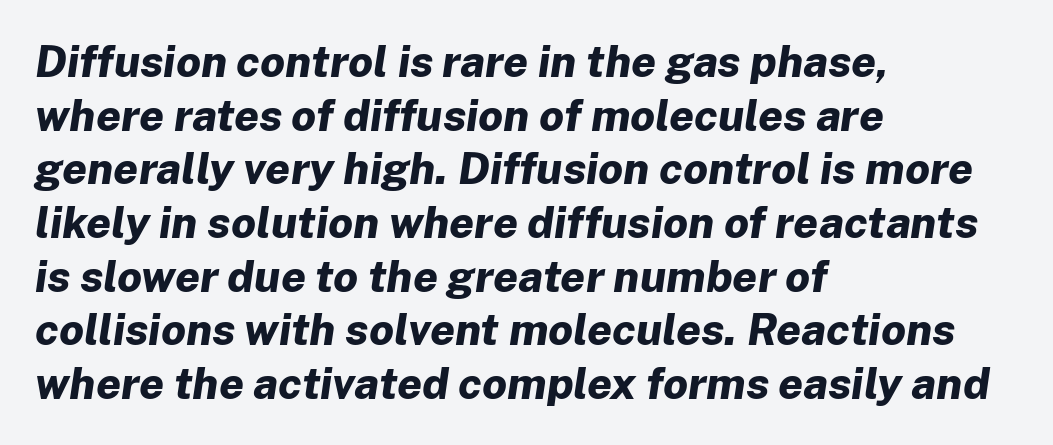
Q: Is the text bold? A: Yes.
Q: Is the text italic (slanted)? A: Yes, it leans right by about 8 degrees.
Q: Is the text underlined? A: No.
Q: How is the paragraph aligned? A: Left-aligned.
Q: Is the spacing between letters normal or unusually wide? A: Normal.
Q: Width (condensed, normal, or wide)? A: Normal.
Q: Stroke contrast? A: Low.
Q: x-height? A: Medium.
Q: Monospaced? A: No.
